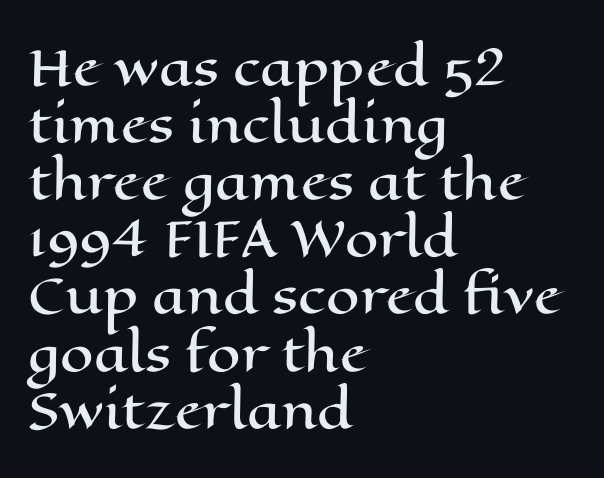
The letters stand straight up with perfectly vertical stems. A typesetter would call this proportional, since set widths differ per character. The text block is weighted toward the left margin, trailing off unevenly rightward. A bare baseline throughout the passage.
